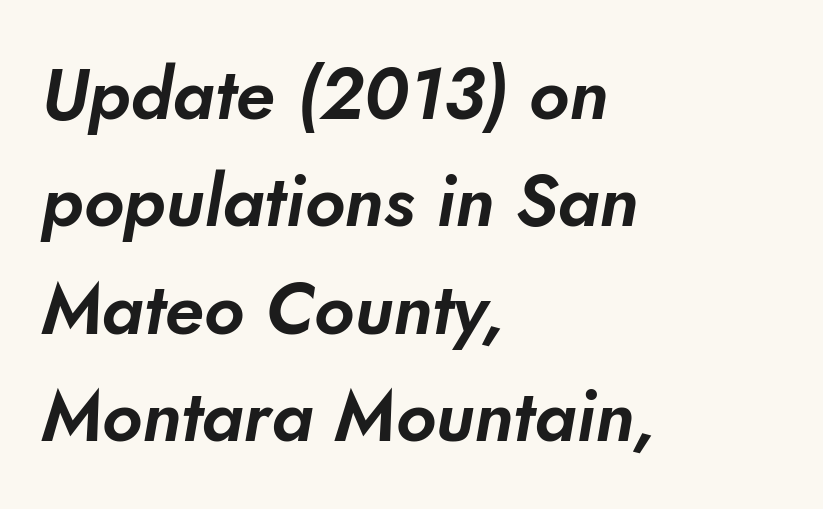
Q: Is the typeface a serif or a sans-serif typeface? A: Sans-serif.
Q: Is the text underlined? A: No.
Q: How is the paragraph aligned? A: Left-aligned.
Q: Is the spacing between letters normal or unusually wide? A: Normal.
Q: Is the spacing between lines tight, normal or loose? A: Normal.
Q: Width (condensed, normal, or wide)? A: Normal.
Q: Stroke contrast? A: Low.
Q: x-height? A: Small.
Q: Monospaced? A: No.
